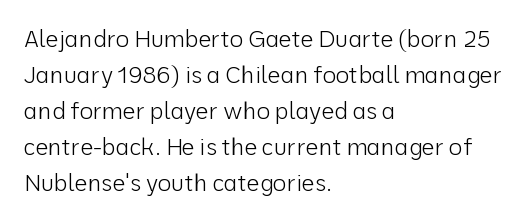
Q: Is the text bold? A: No.
Q: Is the text italic (slanted)? A: No, it is upright.
Q: Is the text underlined? A: No.
Q: How is the paragraph aligned? A: Left-aligned.
Q: Is the spacing between letters normal or unusually wide? A: Normal.
Q: Is the spacing between lines tight, normal or loose? A: Normal.
